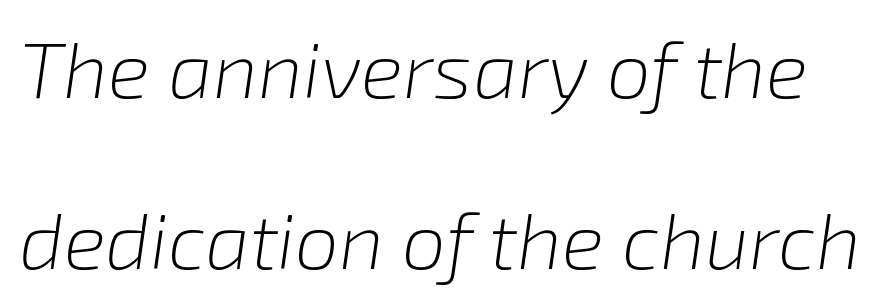
{"italic": "yes", "lean": "right", "slant_degrees": 8, "bold": "no", "weight": "light", "width": "normal", "stroke_contrast": "low", "x_height": "medium", "monospaced": "no", "underline": "no", "line_spacing": "loose", "line_spacing_ratio": 2.17, "letter_spacing": "normal", "letter_spacing_em": 0.0, "glyph_px": 79}
